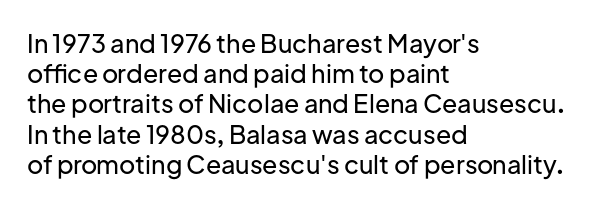
Q: Is the text italic (slanted)? A: No, it is upright.
Q: Is the text underlined? A: No.
Q: How is the paragraph aligned? A: Left-aligned.
Q: Is the spacing between letters normal or unusually wide? A: Normal.
